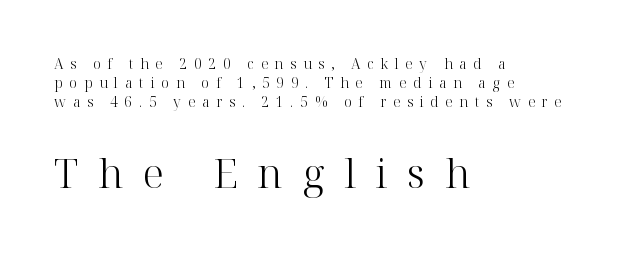
The block sitting lower on the canvas is the one with enlarged characters. Does the leading feel generous? No, just average. The string is rendered with underlining switched off. This rendering employs a face with finishing strokes, i.e., a serif. In terms of letterspacing, this is a distinctly airy, spread setting. Every character sits straight up, as roman type does.
